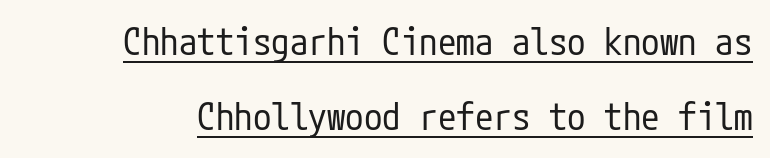
{"serif": "no", "italic": "no", "bold": "no", "weight": "regular", "width": "condensed", "stroke_contrast": "low", "x_height": "medium", "underline": "yes", "line_spacing": "loose", "line_spacing_ratio": 2.03, "letter_spacing": "normal", "letter_spacing_em": 0.0, "glyph_px": 37}
